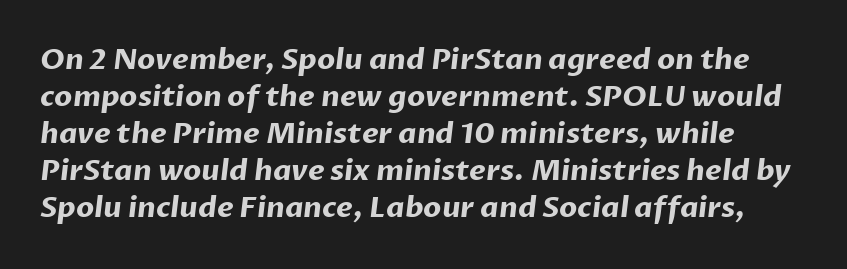
Q: Is the text bold? A: Yes.
Q: Is the typeface a serif or a sans-serif typeface? A: Sans-serif.
Q: Is the text underlined? A: No.
Q: Is the spacing between letters normal or unusually wide? A: Normal.
Q: Is the spacing between lines tight, normal or loose? A: Normal.
Q: Width (condensed, normal, or wide)? A: Normal.
Q: Stroke contrast? A: Low.
Q: x-height? A: Medium.
Q: Monospaced? A: No.
